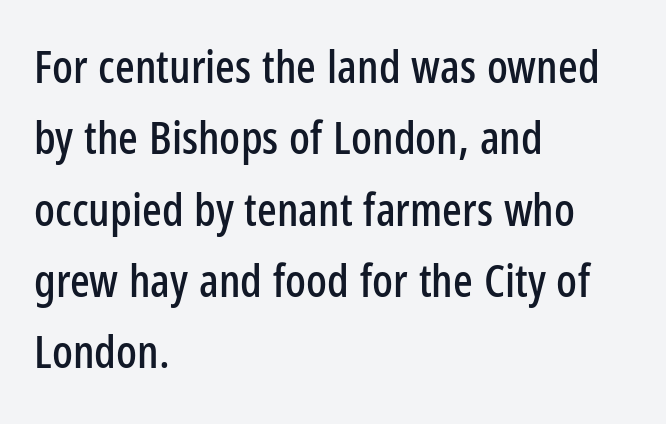
Q: Is the text italic (slanted)? A: No, it is upright.
Q: Is the typeface a serif or a sans-serif typeface? A: Sans-serif.
Q: Is the text underlined? A: No.
Q: How is the paragraph aligned? A: Left-aligned.
Q: Is the spacing between letters normal or unusually wide? A: Normal.
Q: Is the spacing between lines tight, normal or loose? A: Normal.
Q: Width (condensed, normal, or wide)? A: Condensed.
Q: Stroke contrast? A: Low.
Q: x-height? A: Medium.
Q: Monospaced? A: No.
